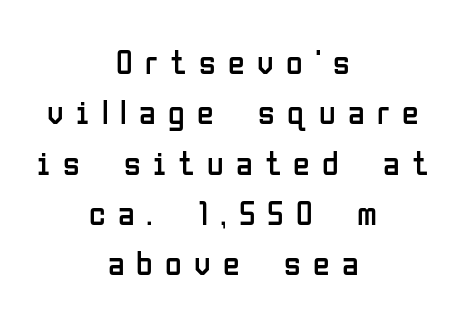
{"serif": "no", "italic": "no", "bold": "no", "weight": "regular", "width": "condensed", "stroke_contrast": "low", "x_height": "medium", "monospaced": "no", "underline": "no", "align": "center", "line_spacing": "normal", "line_spacing_ratio": 1.48, "letter_spacing": "wide", "letter_spacing_em": 0.36, "glyph_px": 34}
